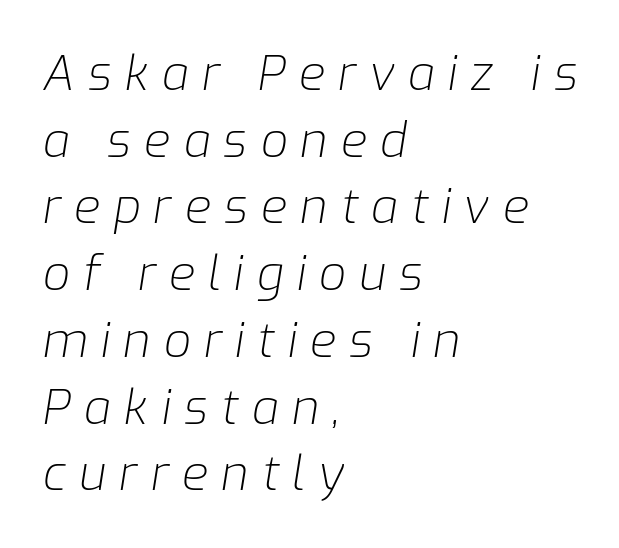
The image shows 48 px light type, italic (leaning right); set left-aligned, normal line spacing (1.39x), unusually wide letter spacing (+0.27 em), not underlined; low stroke contrast and a medium x-height.
